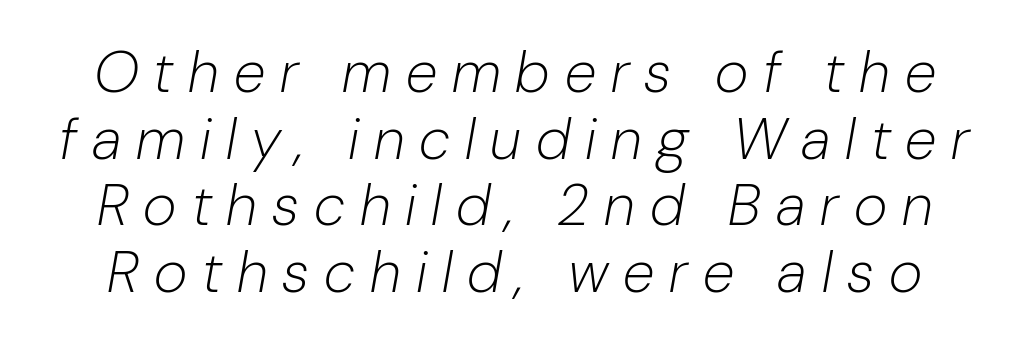
{"italic": "yes", "lean": "right", "slant_degrees": 10, "bold": "no", "weight": "light", "width": "normal", "stroke_contrast": "low", "x_height": "medium", "monospaced": "no", "underline": "no", "line_spacing": "tight", "line_spacing_ratio": 1.15, "letter_spacing": "wide", "letter_spacing_em": 0.26, "glyph_px": 58}
